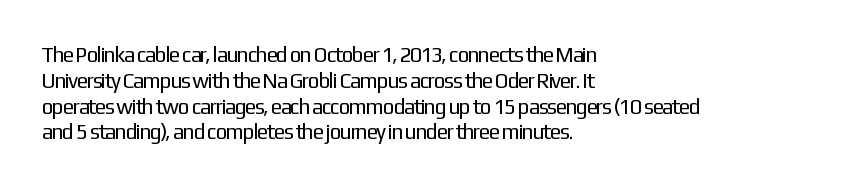
Visually the block forms a straight wall on the left and a jagged coastline on the right. This sample uses plain, unmodified letter spacing. The face looks like a standard text weight, possibly lighter. Check under the words: just untouched page. Does the lettering tilt? It doesn't — this is upright.
